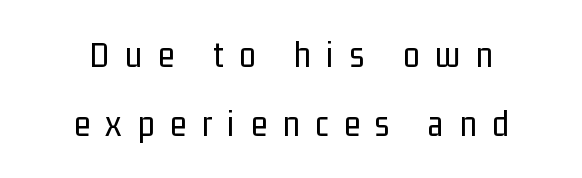
Q: Is the text bold? A: No.
Q: Is the text italic (slanted)? A: No, it is upright.
Q: Is the typeface a serif or a sans-serif typeface? A: Sans-serif.
Q: Is the text underlined? A: No.
Q: How is the paragraph aligned? A: Centered.
Q: Is the spacing between letters normal or unusually wide? A: Unusually wide.
Q: Width (condensed, normal, or wide)? A: Condensed.
Q: Stroke contrast? A: Low.
Q: x-height? A: Medium.
Q: Monospaced? A: No.
